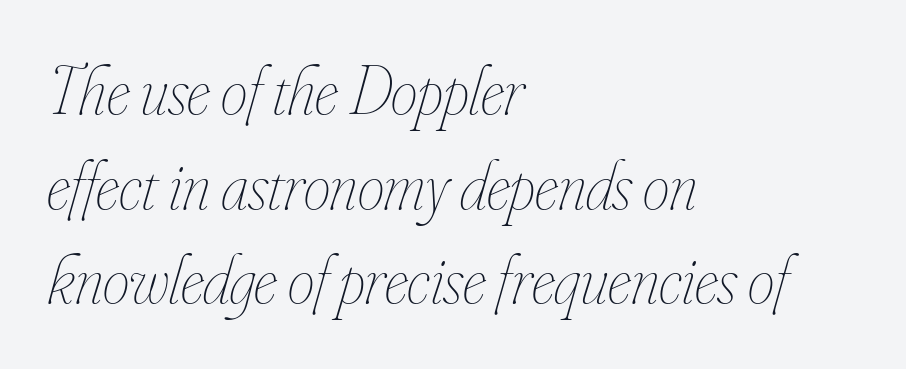
Quick note: interline space is typical. The specimen reads as italic at a glance. Line starts are locked; line ends wander. Is the type heavy? It reads as light-to-regular instead. Words float on clear page, feet unadorned. Standard letterfit; no display-style spreading of the glyphs.
